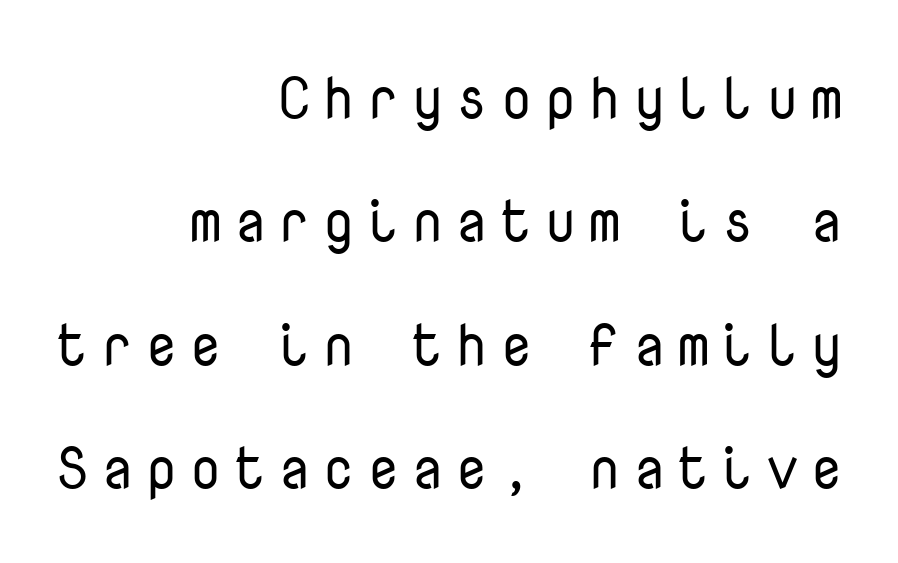
Observe the absence of serifs on each vertical stroke in this sample. The specimen reads as upright at a glance. Fixed-width glyphs throughout — classic coding-font behaviour. The leading is generous, giving the passage an open texture. Stems and bowls with no extra thickness — not bold. Anything drawn beneath the words? Only blank space.
